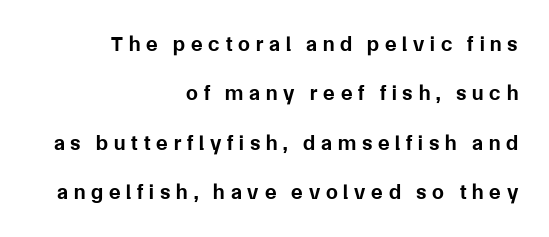
The image shows 21 px bold type, upright; set right-aligned, loose line spacing (2.35x), unusually wide letter spacing (+0.28 em), not underlined.
